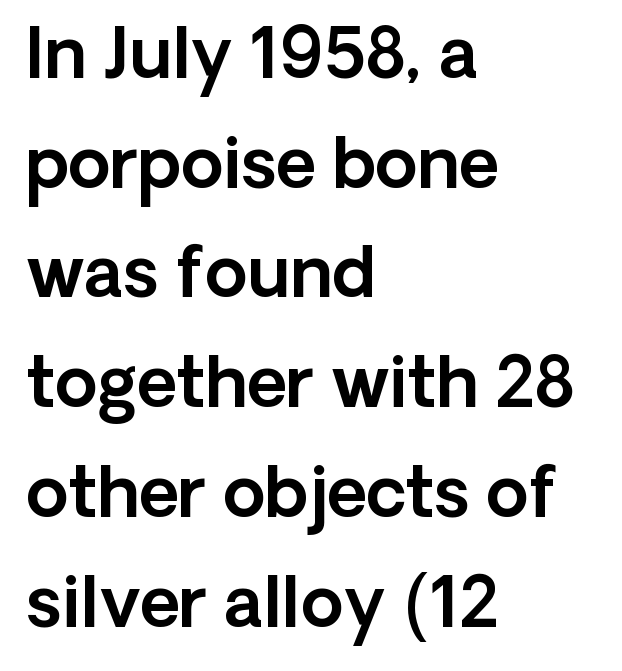
The image shows 69 px sans-serif type, upright; set left-aligned, normal line spacing (1.59x), normal letter spacing, not underlined; a medium x-height.
